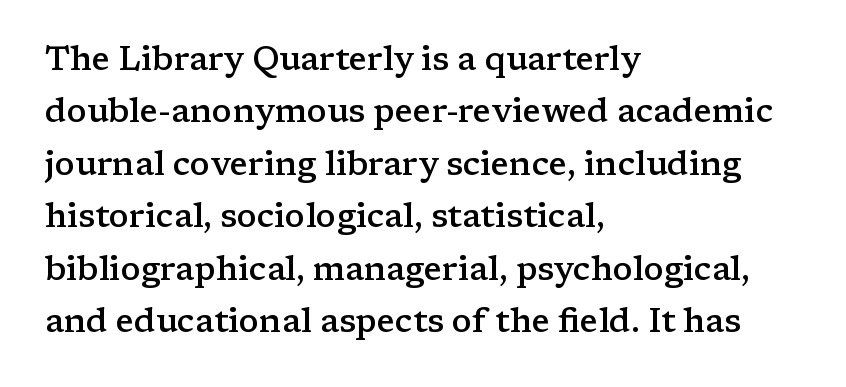
{"serif": "yes", "italic": "no", "bold": "semi", "weight": "semibold", "width": "wide", "stroke_contrast": "low", "x_height": "medium", "monospaced": "no", "underline": "no", "align": "left", "line_spacing": "normal", "line_spacing_ratio": 1.59, "letter_spacing": "normal", "letter_spacing_em": 0.0, "glyph_px": 33}
